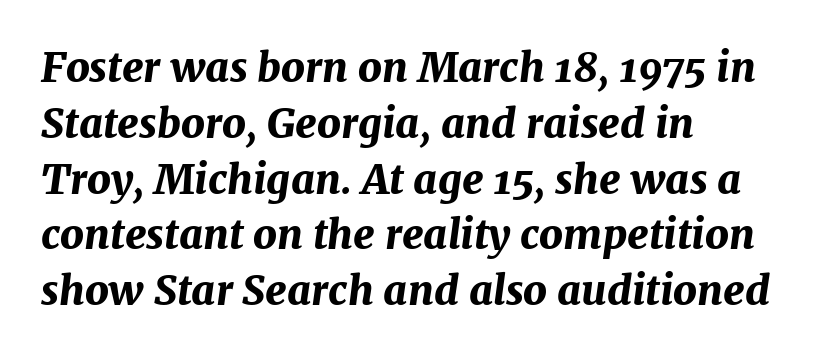
On the weight axis this lands at bold, roughly 700. The typography opts for an oblique posture over an upright one. A typesetter would call this leading conventional body-copy spacing. The rendering uses natural spacing where letterforms have individual widths. Default kerning and tracking; the words read as compact shapes. The ragged edge is on the right, which tells us the setting is flush left.
